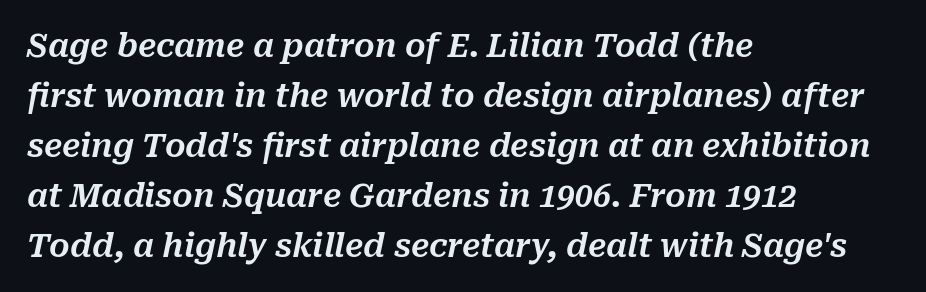
The image shows 32 px text type, italic (leaning right); set left-aligned, normal line spacing (1.56x), normal letter spacing, not underlined; medium stroke contrast and a medium x-height.
